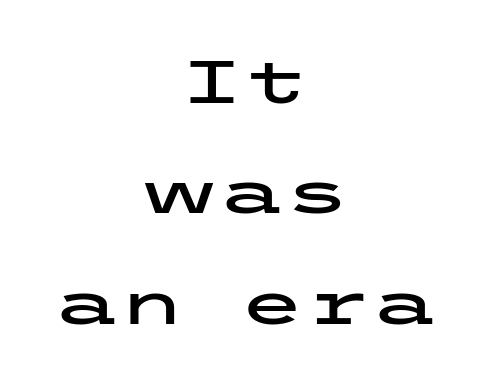
Q: Is the text italic (slanted)? A: No, it is upright.
Q: Is the typeface a serif or a sans-serif typeface? A: Sans-serif.
Q: Is the text underlined? A: No.
Q: How is the paragraph aligned? A: Centered.
Q: Is the spacing between letters normal or unusually wide? A: Normal.
Q: Width (condensed, normal, or wide)? A: Wide.
Q: Stroke contrast? A: Low.
Q: x-height? A: Medium.
